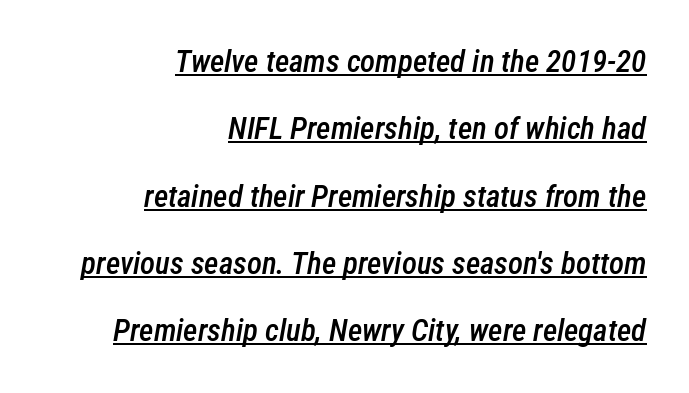
The image shows 31 px semibold, condensed type, italic (leaning right); set right-aligned, loose line spacing (2.17x), normal letter spacing, underlined; low stroke contrast and a medium x-height.
